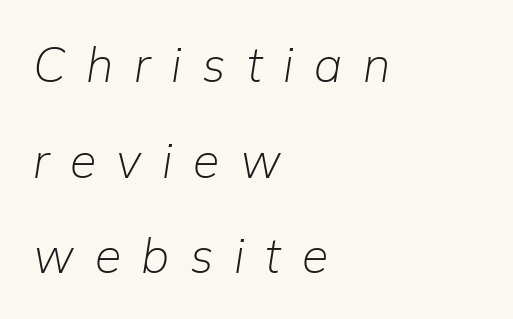
The image shows 48 px light type, italic (leaning right); set left-aligned, loose line spacing (1.99x), unusually wide letter spacing (+0.43 em), not underlined; low stroke contrast and a medium x-height.
